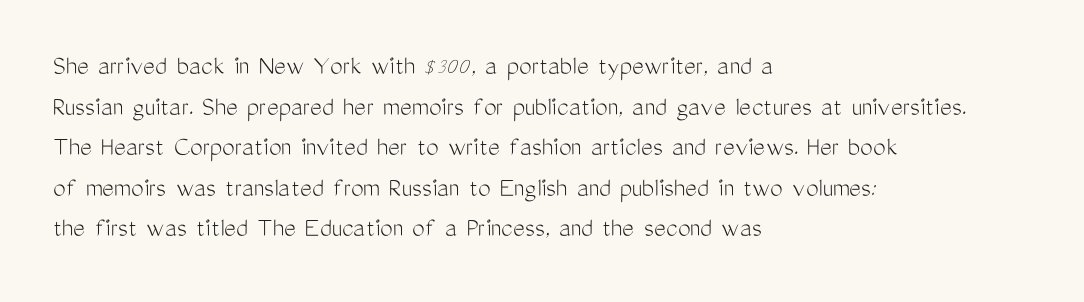
Typographically, this falls in the sans-serif category. Inter-character spacing is left at the font's built-in metrics. If you drew a line through each stem, it would be perfectly vertical. The string is rendered with underlining switched off.
